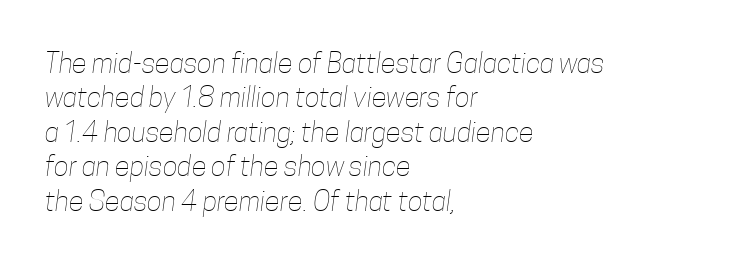
The image shows 28 px thin, condensed type; set left-aligned, line spacing 1.23x, normal letter spacing, not underlined; low stroke contrast and a medium x-height.
